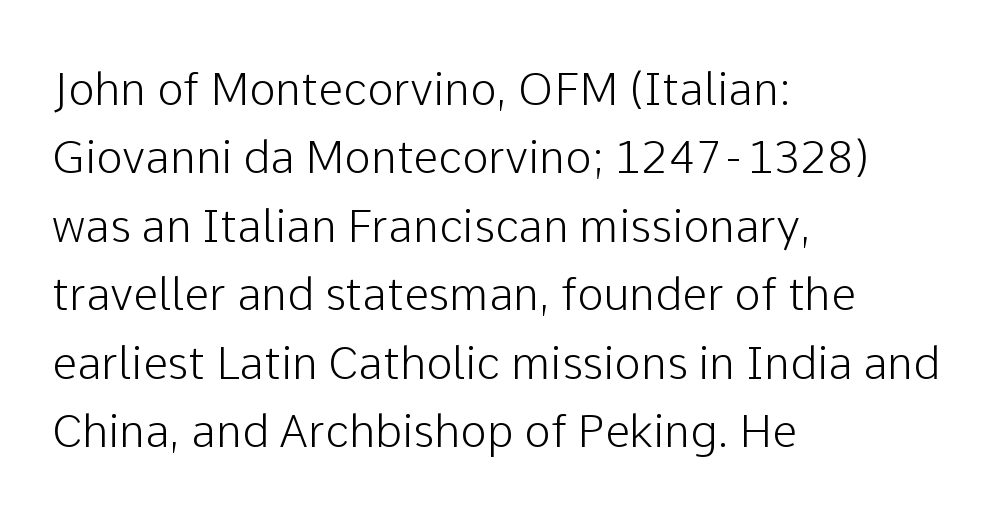
The image shows 45 px sans-serif type, upright; set left-aligned, normal line spacing (1.52x), normal letter spacing, not underlined; low stroke contrast and a medium x-height.
